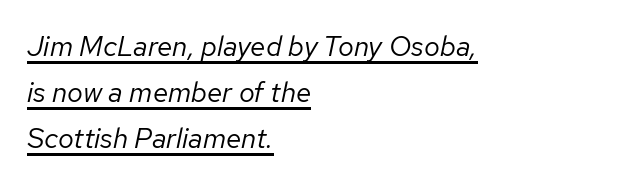
The image shows 28 px regular-weight type, italic (leaning right); set left-aligned, normal line spacing (1.64x), normal letter spacing, underlined; low stroke contrast and a medium x-height.
